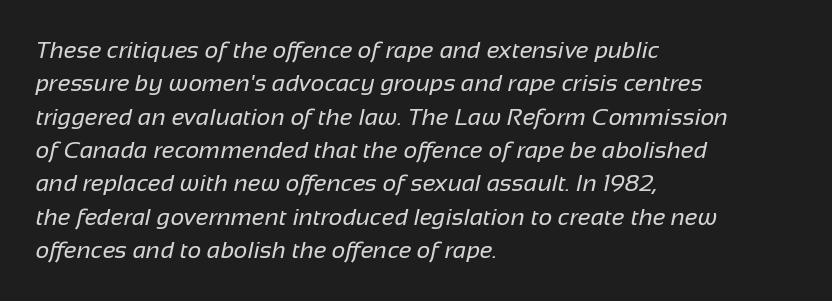
Vertical spacing — default. If you drew a ruler down the left edge, every line would touch it. Stems here are at most as thick as an everyday book face. Is the letter spacing exaggerated? No — it looks like the ordinary default.
